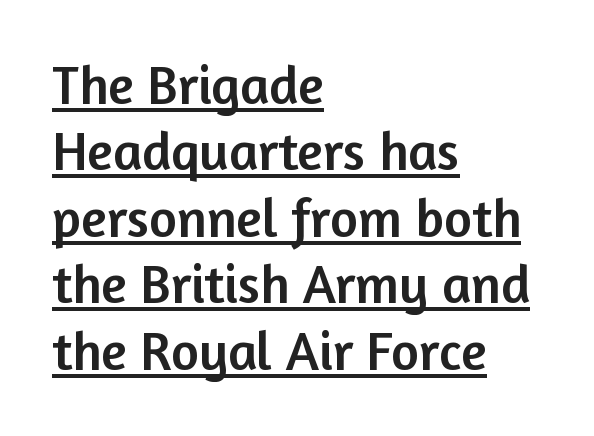
Q: Is the text italic (slanted)? A: No, it is upright.
Q: Is the typeface a serif or a sans-serif typeface? A: Sans-serif.
Q: Is the text underlined? A: Yes.
Q: How is the paragraph aligned? A: Left-aligned.
Q: Is the spacing between letters normal or unusually wide? A: Normal.
Q: Width (condensed, normal, or wide)? A: Normal.
Q: Stroke contrast? A: Low.
Q: x-height? A: Medium.
Q: Monospaced? A: No.
